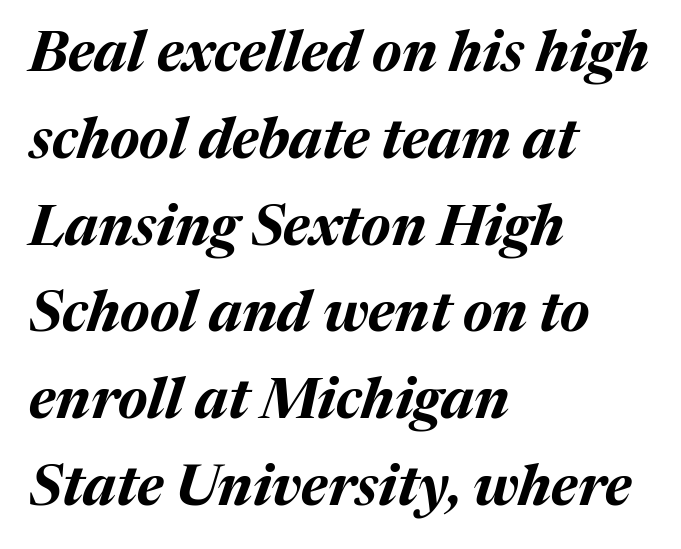
The image shows 56 px bold type, italic (leaning right); set left-aligned, normal line spacing (1.55x), normal letter spacing, not underlined; medium stroke contrast and a medium x-height.
